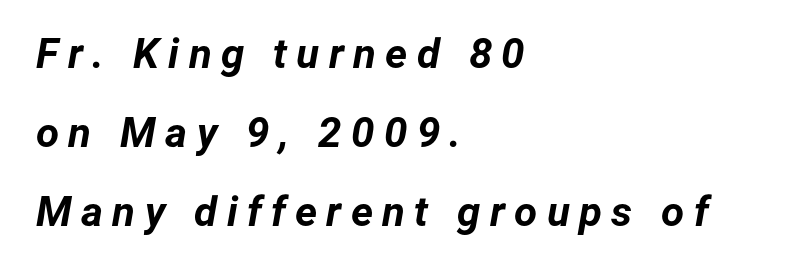
The image shows 42 px bold type, italic (leaning right); set left-aligned, line spacing 1.88x, unusually wide letter spacing (+0.22 em), not underlined; low stroke contrast and a medium x-height.
